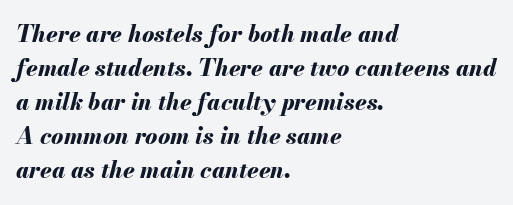
This is heavy type, rendered in bold. Rendered with sloped, italic letterforms. This rendering uses left alignment, leaving the right contour irregular. Leading matches the norm, producing a regular column. Clear beneath every line of the passage. A typesetter would call this zero additional tracking.
